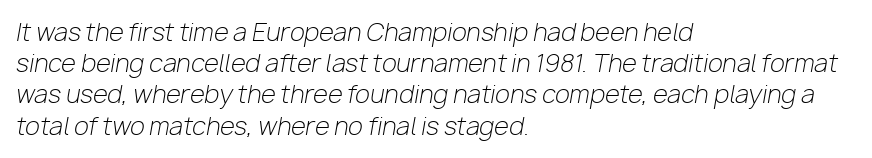
Students, note that the glyphs here touch the page at normal intervals. These lines sit exactly where default settings would place them. Emphasis-style slanted type is in use. The characters are drawn with everyday or finer stroke widths. Caption: multi-line text, flush left, ragged right. The zone under the glyphs is completely vacant.
